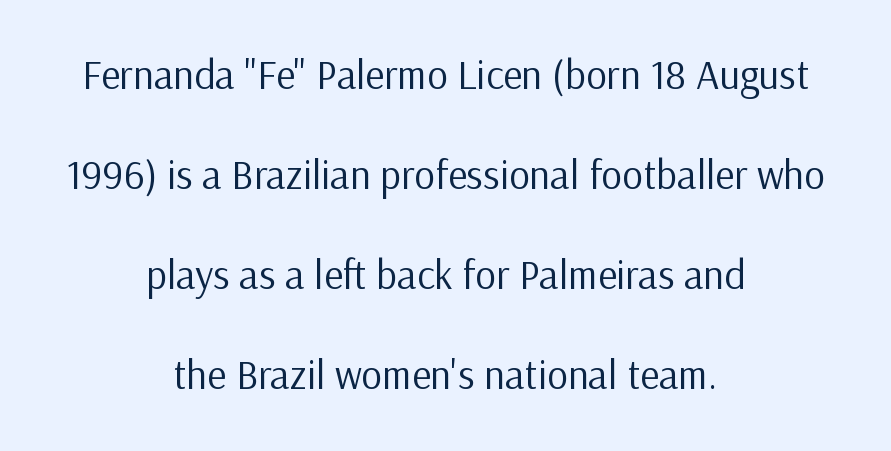
The image shows 41 px regular-weight sans-serif type, upright; set centered, loose line spacing (2.44x), normal letter spacing, not underlined; low stroke contrast and a medium x-height.
